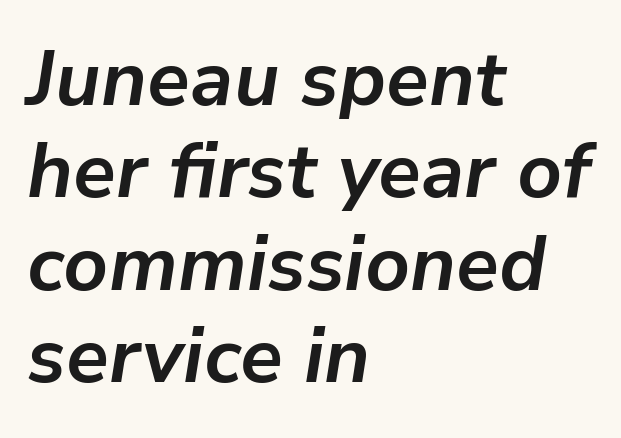
Q: Is the text bold? A: Yes.
Q: Is the text italic (slanted)? A: Yes, it leans right by about 9 degrees.
Q: Is the text underlined? A: No.
Q: How is the paragraph aligned? A: Left-aligned.
Q: Is the spacing between letters normal or unusually wide? A: Normal.
Q: Width (condensed, normal, or wide)? A: Normal.
Q: Stroke contrast? A: Low.
Q: x-height? A: Medium.
Q: Monospaced? A: No.
